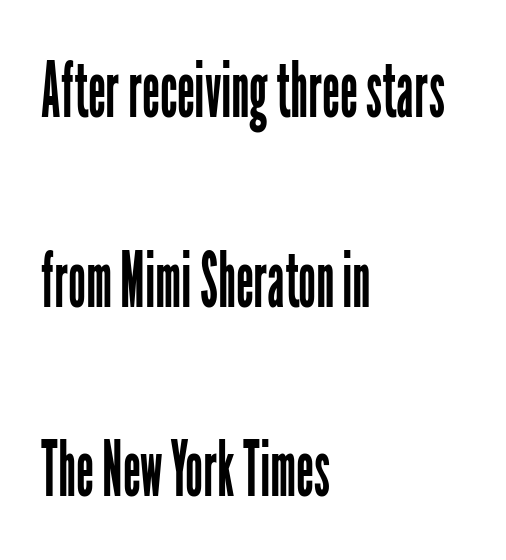
Q: Is the text bold? A: No.
Q: Is the text italic (slanted)? A: No, it is upright.
Q: Is the typeface a serif or a sans-serif typeface? A: Sans-serif.
Q: Is the text underlined? A: No.
Q: How is the paragraph aligned? A: Left-aligned.
Q: Is the spacing between letters normal or unusually wide? A: Normal.
Q: Is the spacing between lines tight, normal or loose? A: Loose.
Q: Width (condensed, normal, or wide)? A: Condensed.
Q: Stroke contrast? A: Low.
Q: x-height? A: Medium.
Q: Monospaced? A: No.
